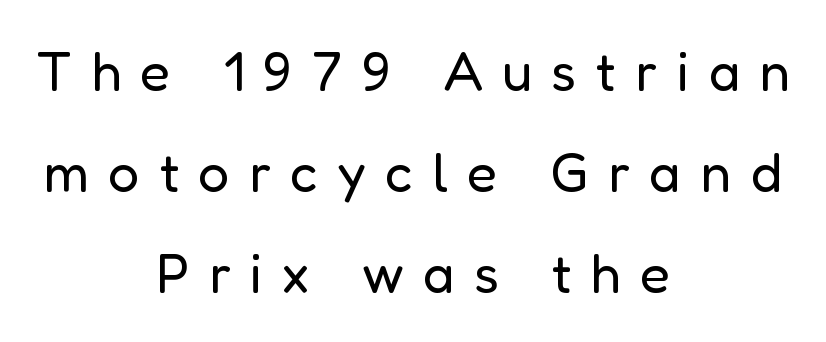
The image shows 55 px regular-weight sans-serif type, upright; set centered, line spacing 1.84x, unusually wide letter spacing (+0.35 em), not underlined; low stroke contrast and a medium x-height.
